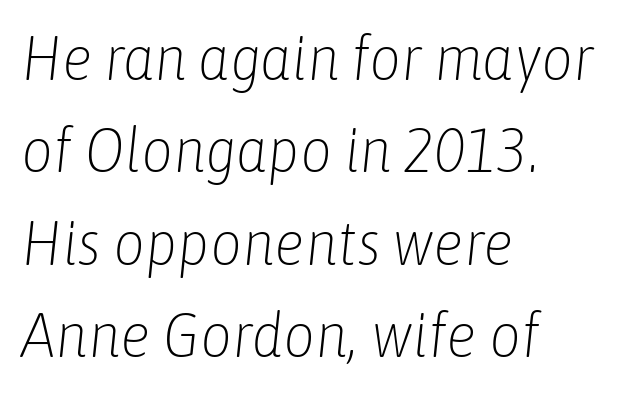
The image shows 62 px light, condensed type, italic (leaning right); set left-aligned, normal line spacing (1.49x), normal letter spacing, not underlined; low stroke contrast and a medium x-height.
